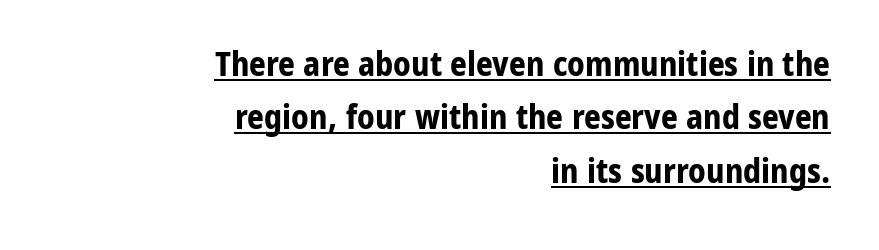
The image shows 33 px bold sans-serif type, upright; set right-aligned, normal line spacing (1.62x), normal letter spacing, underlined; low stroke contrast and a medium x-height.
